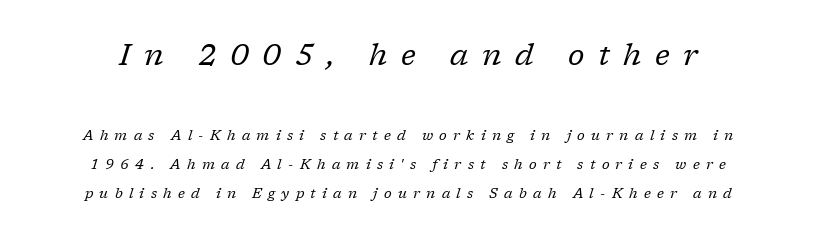
{"serif": "yes", "italic": "yes", "lean": "right", "slant_degrees": 17, "bold": "no", "weight": "regular", "width": "normal", "stroke_contrast": "low", "x_height": "medium", "monospaced": "no", "underline": "no", "line_spacing": "loose", "line_spacing_ratio": 2.09, "letter_spacing": "wide", "letter_spacing_em": 0.45, "larger_block": "first", "size_ratio": 2.14, "glyph_px": 30}
